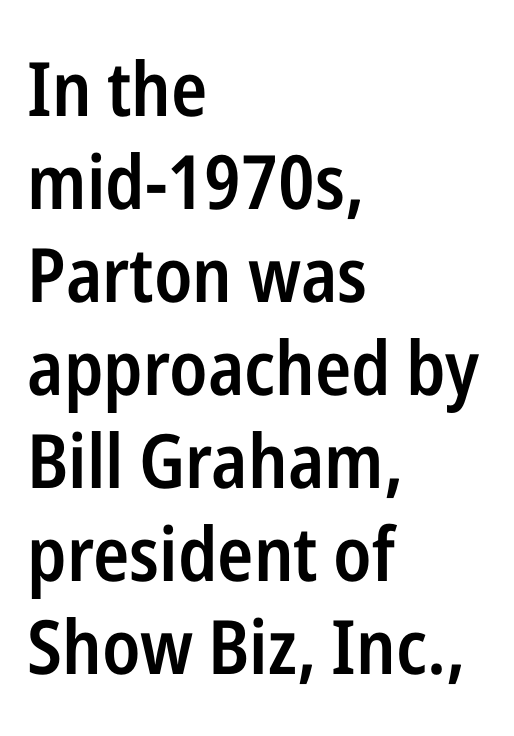
The image shows 75 px semibold, condensed sans-serif type, upright; set left-aligned, line spacing 1.24x, normal letter spacing, not underlined; low stroke contrast and a medium x-height.
